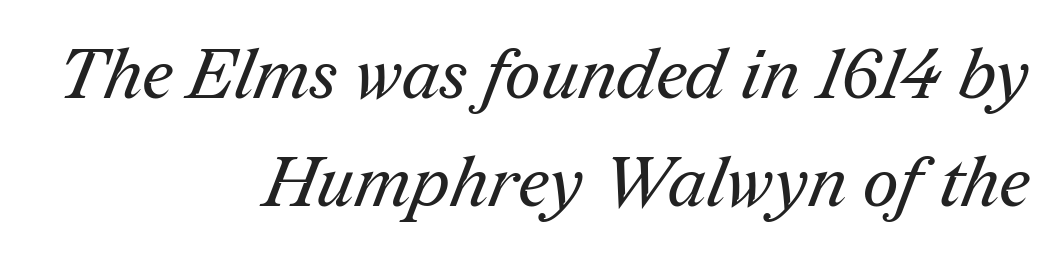
In terms of letterspacing, this is plain default setting. Here the designer chose a conventional face with non-uniform glyph widths. Font category for this specimen: serif. No heavy texture on the line: the type isn't bold. Nobody drew a line under any word here.
